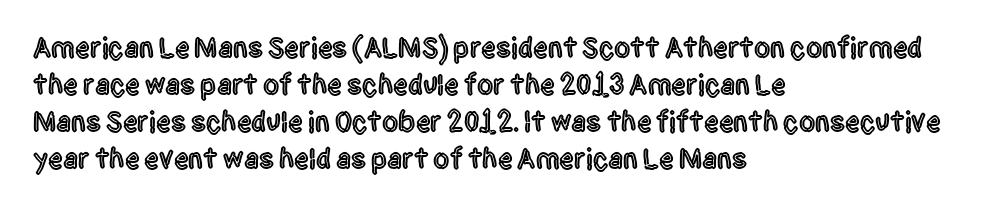
{"serif": "no", "italic": "no", "width": "condensed", "x_height": "large", "monospaced": "no", "underline": "no", "align": "left", "line_spacing": "normal", "line_spacing_ratio": 1.28, "letter_spacing": "normal", "letter_spacing_em": 0.0, "glyph_px": 29}
